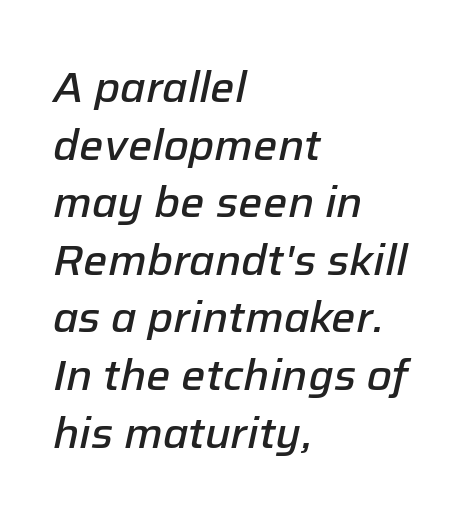
The image shows 43 px semibold type, italic (leaning right); set left-aligned, normal line spacing (1.34x), normal letter spacing, not underlined; low stroke contrast and a medium x-height.
